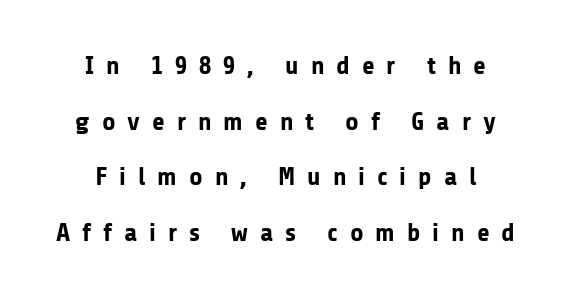
Whoever set this chose breathing room over compactness in the vertical rhythm. Notice how thick the strokes are: this is what a full bold looks like. Every stem runs plumb, perpendicular to the baseline. Glyph-to-glyph distance is far greater than everyday printed text.
